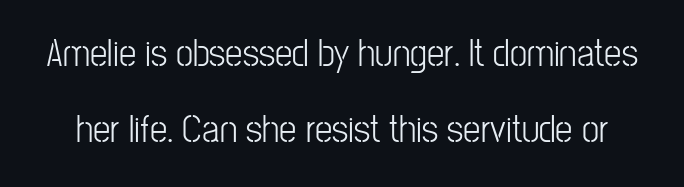
The image shows 39 px light, condensed sans-serif type, upright; set loose line spacing (1.96x), normal letter spacing, not underlined; low stroke contrast and a medium x-height.
